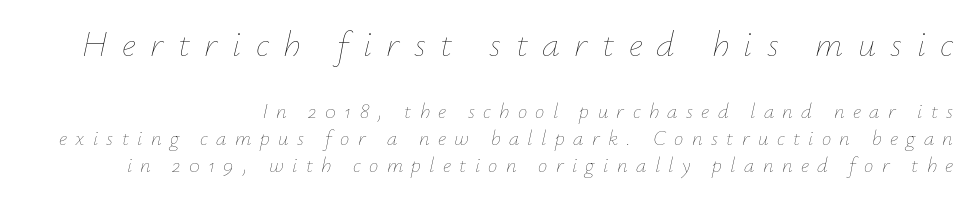
Q: Is the text bold? A: No.
Q: Is the text italic (slanted)? A: Yes, it leans right by about 12 degrees.
Q: Is the text underlined? A: No.
Q: How is the paragraph aligned? A: Right-aligned.
Q: Is the spacing between letters normal or unusually wide? A: Unusually wide.
Q: Is the spacing between lines tight, normal or loose? A: Normal.
Q: Which block of text is set in a larger size, the first (top) or the second (bottom)? A: The first (top) one.
Q: Width (condensed, normal, or wide)? A: Normal.
Q: Stroke contrast? A: Low.
Q: x-height? A: Small.
Q: Monospaced? A: No.
